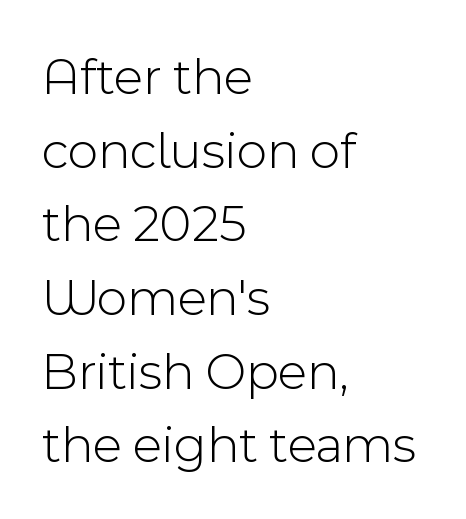
{"serif": "no", "italic": "no", "bold": "no", "weight": "light", "width": "normal", "x_height": "medium", "monospaced": "no", "underline": "no", "align": "left", "line_spacing": "normal", "line_spacing_ratio": 1.39, "letter_spacing": "normal", "letter_spacing_em": 0.0, "glyph_px": 53}
